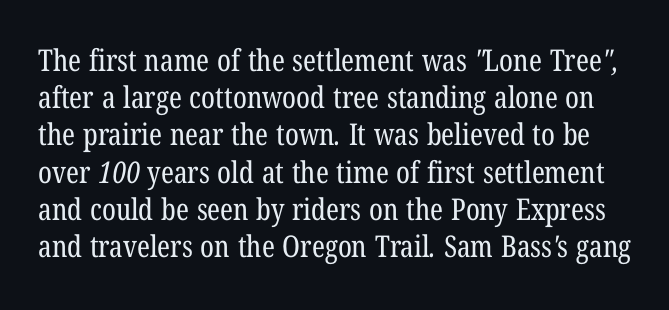
The image shows 30 px regular-weight, condensed serif type; set line spacing 1.24x, normal letter spacing, not underlined; low stroke contrast and a medium x-height.
